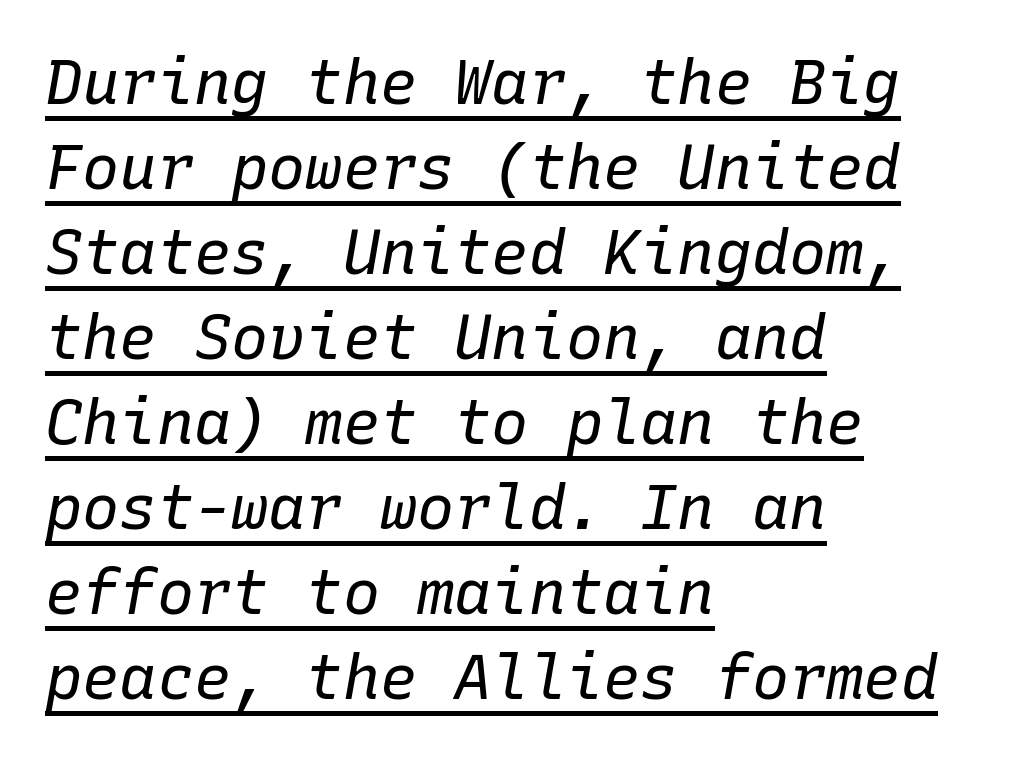
The image shows 62 px regular-weight type, italic (leaning right), monospaced; set left-aligned, normal line spacing (1.37x), normal letter spacing, underlined; low stroke contrast and a medium x-height.
